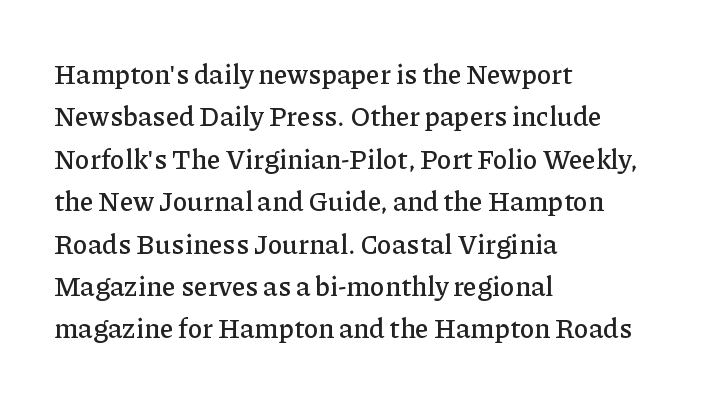
{"italic": "no", "underline": "no", "align": "left", "line_spacing": "normal", "line_spacing_ratio": 1.57, "letter_spacing": "normal", "letter_spacing_em": 0.0, "glyph_px": 27}
